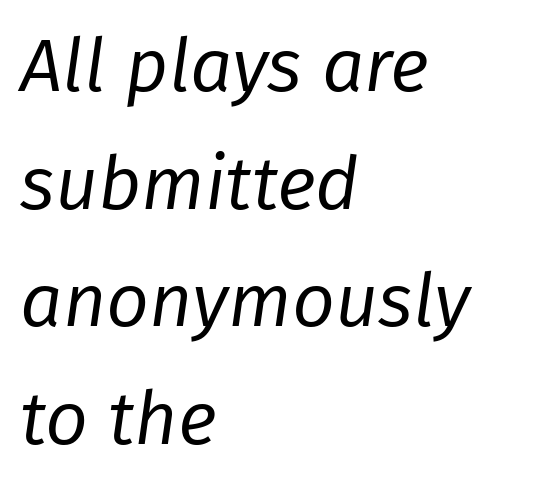
The image shows 75 px regular-weight type, italic (leaning right); set left-aligned, normal line spacing (1.57x), normal letter spacing, not underlined; low stroke contrast and a medium x-height.
